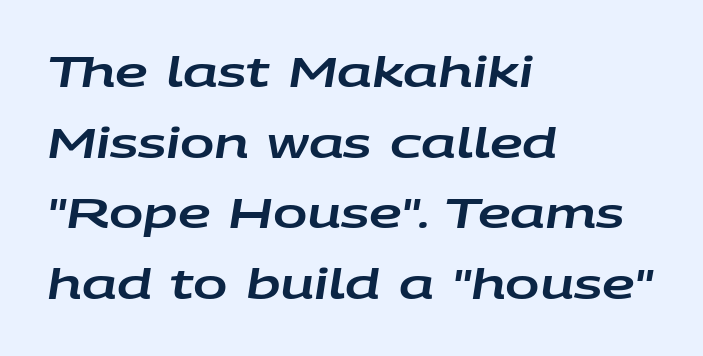
Q: Is the text italic (slanted)? A: Yes, it leans right by about 9 degrees.
Q: Is the text underlined? A: No.
Q: How is the paragraph aligned? A: Left-aligned.
Q: Is the spacing between letters normal or unusually wide? A: Normal.
Q: Width (condensed, normal, or wide)? A: Wide.
Q: Stroke contrast? A: Low.
Q: x-height? A: Large.
Q: Monospaced? A: No.
